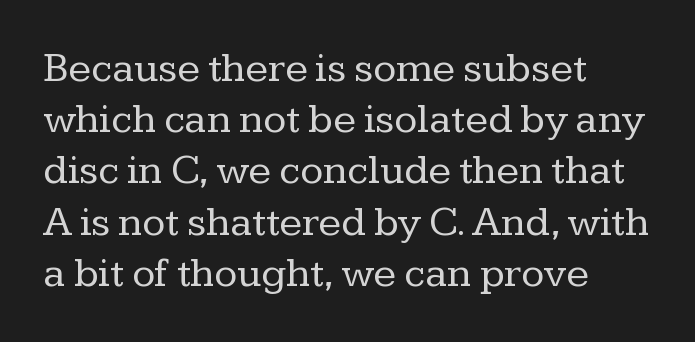
Q: Is the text bold? A: No.
Q: Is the text italic (slanted)? A: No, it is upright.
Q: Is the typeface a serif or a sans-serif typeface? A: Serif.
Q: Is the text underlined? A: No.
Q: How is the paragraph aligned? A: Left-aligned.
Q: Is the spacing between letters normal or unusually wide? A: Normal.
Q: Width (condensed, normal, or wide)? A: Normal.
Q: Stroke contrast? A: Low.
Q: x-height? A: Medium.
Q: Monospaced? A: No.
